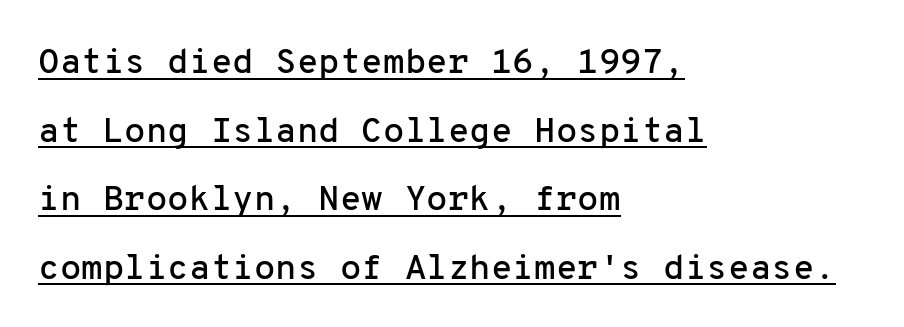
The image shows 35 px sans-serif type, upright, monospaced; set left-aligned, loose line spacing (1.96x), normal letter spacing, underlined; low stroke contrast and a medium x-height.
